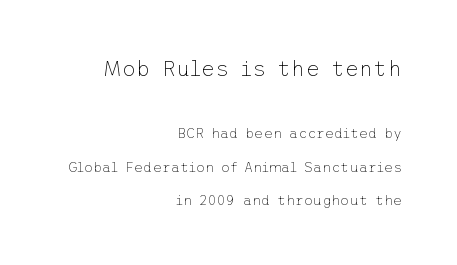
Q: Is the text bold? A: No.
Q: Is the text italic (slanted)? A: No, it is upright.
Q: Is the text underlined? A: No.
Q: How is the paragraph aligned? A: Right-aligned.
Q: Is the spacing between letters normal or unusually wide? A: Normal.
Q: Is the spacing between lines tight, normal or loose? A: Loose.
Q: Which block of text is set in a larger size, the first (top) or the second (bottom)? A: The first (top) one.
